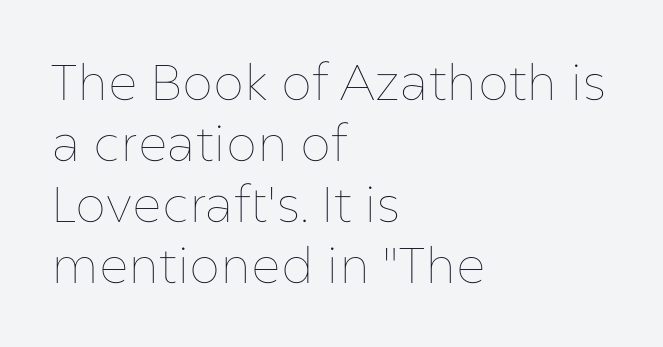
{"italic": "no", "bold": "no", "weight": "thin", "width": "normal", "stroke_contrast": "low", "x_height": "medium", "monospaced": "no", "underline": "no", "align": "left", "line_spacing_ratio": 1.22, "letter_spacing": "normal", "letter_spacing_em": 0.0, "glyph_px": 50}
